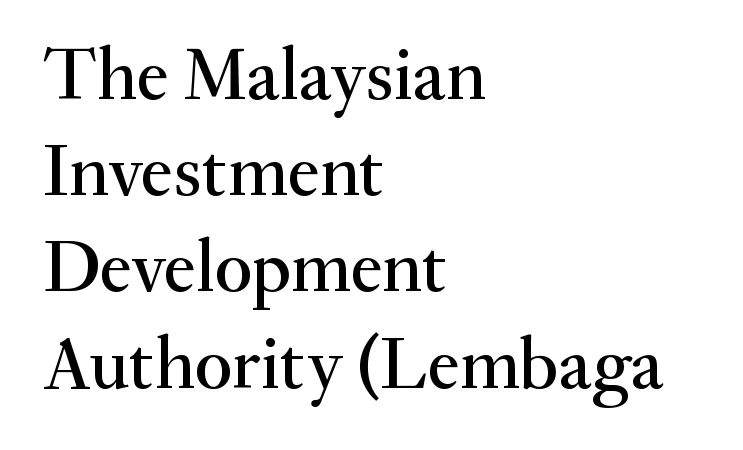
{"serif": "yes", "italic": "no", "width": "normal", "stroke_contrast": "medium", "x_height": "small", "monospaced": "no", "underline": "no", "align": "left", "line_spacing": "normal", "line_spacing_ratio": 1.3, "letter_spacing": "normal", "letter_spacing_em": 0.0, "glyph_px": 74}
